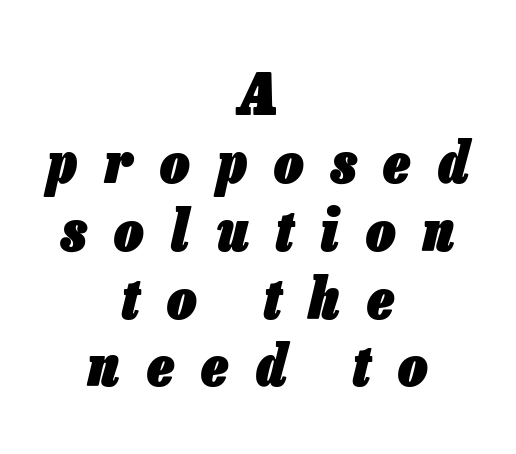
Is the block centered? Yes — each line is placed symmetrically about the middle. Rule under the text: the space is simply empty. Observe the wide spacing: letters keep a clear distance from each other. Note the varied advance widths — an 'i' is clearly narrower than an 'm'. The rendering applies a slant to the glyphs. What weight is shown? A full bold with thick strokes.
